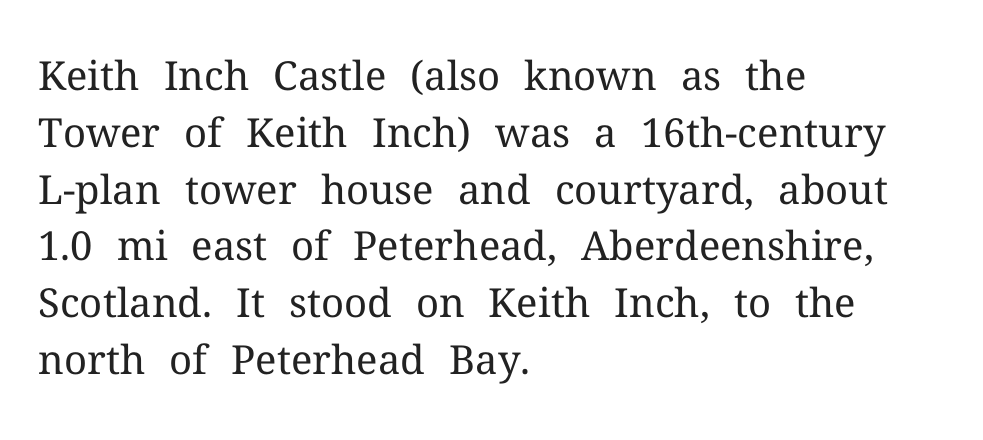
Regarding serifs, this sample has them. Do the characters align in a grid? No, the font is proportional. How are the letters spaced? Ordinarily, with no added tracking. The lines sit at an ordinary, default distance from one another.
